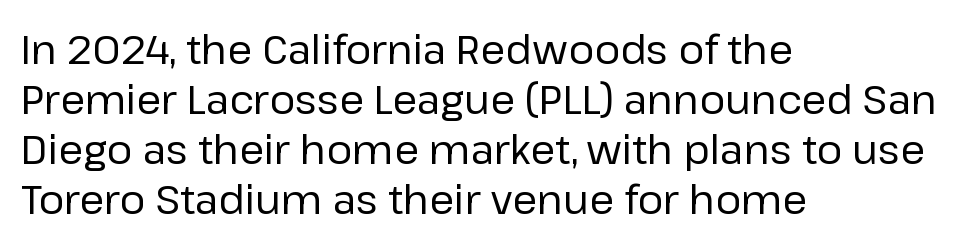
{"serif": "no", "italic": "no", "bold": "no", "weight": "regular", "width": "normal", "stroke_contrast": "low", "x_height": "medium", "monospaced": "no", "underline": "no", "align": "left", "line_spacing": "normal", "line_spacing_ratio": 1.25, "letter_spacing": "normal", "letter_spacing_em": 0.0, "glyph_px": 40}
